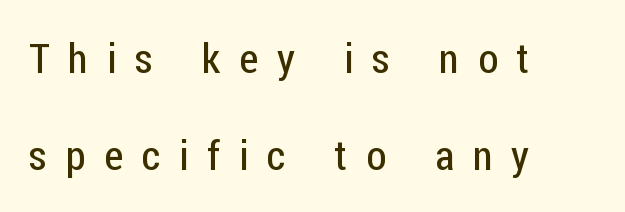
{"serif": "no", "italic": "no", "bold": "no", "weight": "regular", "width": "condensed", "stroke_contrast": "low", "x_height": "medium", "monospaced": "no", "underline": "no", "align": "left", "line_spacing": "loose", "line_spacing_ratio": 2.36, "letter_spacing": "wide", "letter_spacing_em": 0.46, "glyph_px": 41}
